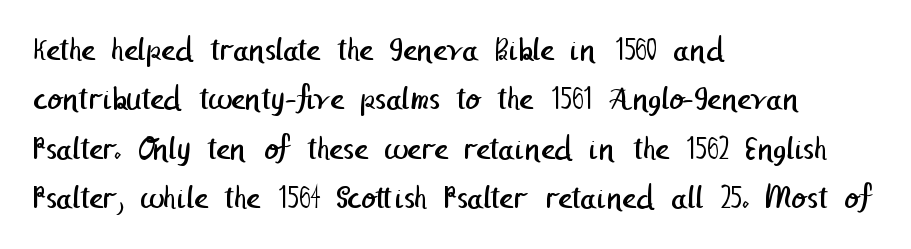
The ragged edge is on the right, which tells us the setting is flush left. Heft: none added — not bold. Does the leading feel generous? No, just average. Descenders are the only things crossing below the line. Short note: letters normally spaced. In terms of letterform style, serifs are entirely absent.
